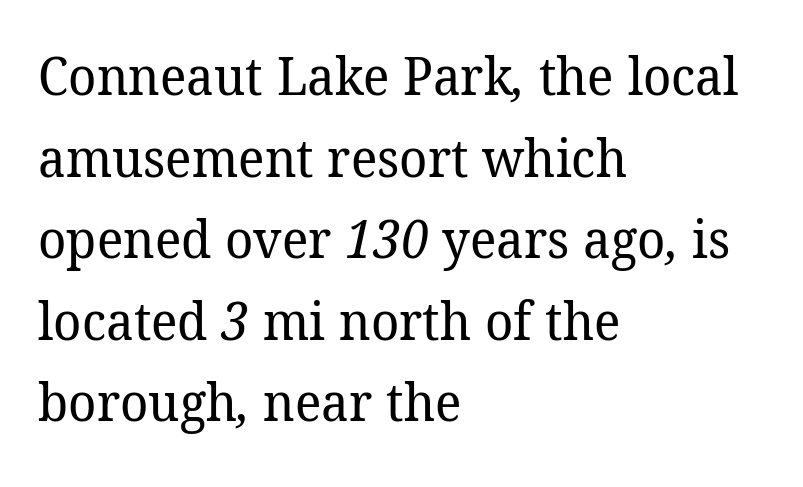
{"serif": "yes", "bold": "no", "weight": "regular", "width": "normal", "stroke_contrast": "low", "x_height": "medium", "monospaced": "no", "underline": "no", "align": "left", "line_spacing": "normal", "line_spacing_ratio": 1.54, "letter_spacing": "normal", "letter_spacing_em": 0.0, "glyph_px": 53}
